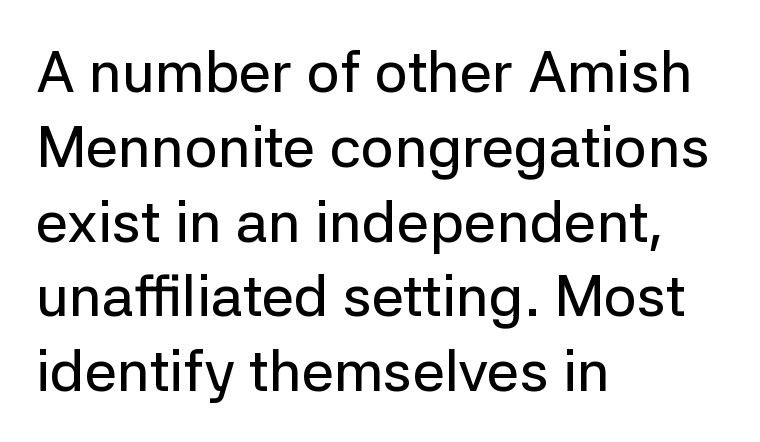
Q: Is the text italic (slanted)? A: No, it is upright.
Q: Is the typeface a serif or a sans-serif typeface? A: Sans-serif.
Q: Is the text underlined? A: No.
Q: How is the paragraph aligned? A: Left-aligned.
Q: Is the spacing between letters normal or unusually wide? A: Normal.
Q: Is the spacing between lines tight, normal or loose? A: Normal.
Q: Width (condensed, normal, or wide)? A: Normal.
Q: Stroke contrast? A: Low.
Q: x-height? A: Medium.
Q: Monospaced? A: No.
